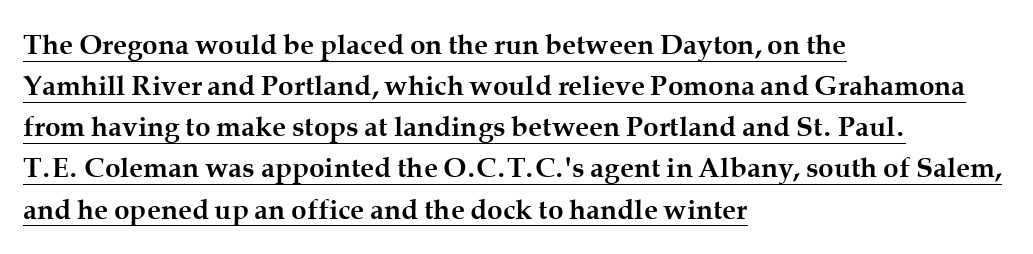
Rendered with straight, roman letterforms. Notice how a bar underscores the lettering throughout. This sample uses plain, unmodified letter spacing. The text block is weighted toward the left margin, trailing off unevenly rightward. The typesetting leans heavy: a genuine bold.
